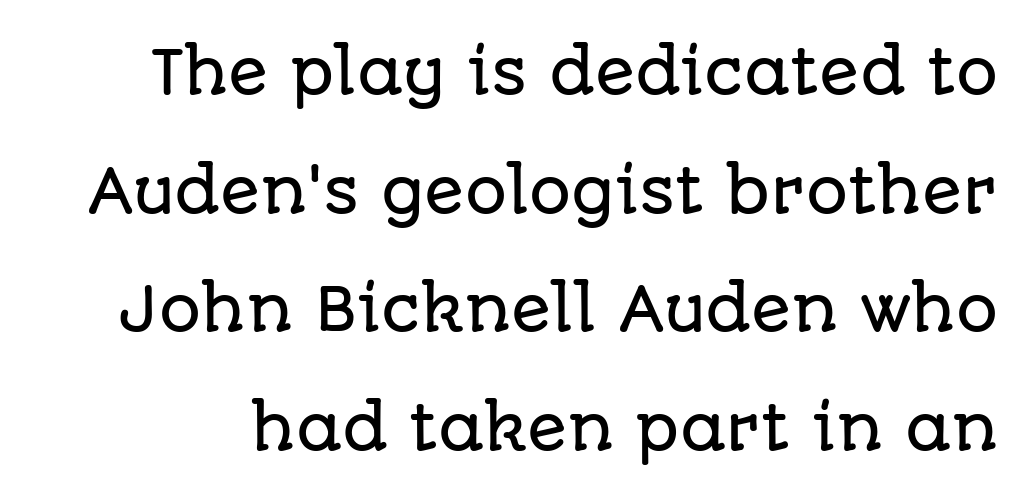
Q: Is the text italic (slanted)? A: No, it is upright.
Q: Is the typeface a serif or a sans-serif typeface? A: Sans-serif.
Q: Is the text underlined? A: No.
Q: Is the spacing between letters normal or unusually wide? A: Normal.
Q: Is the spacing between lines tight, normal or loose? A: Loose.
Q: Width (condensed, normal, or wide)? A: Normal.
Q: Stroke contrast? A: Low.
Q: x-height? A: Large.
Q: Monospaced? A: No.
